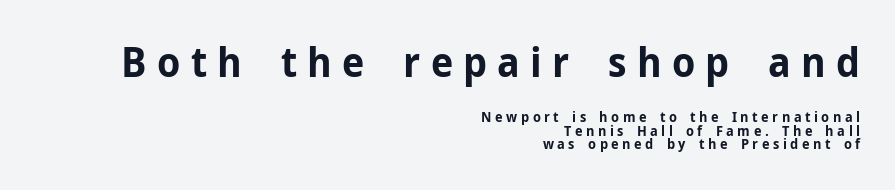
Characters follow at a spacing far wider than the type designer built in. Looks like regular typesetting: each glyph gets only the width it needs. If you measured baseline to baseline, you'd find a short distance. What kind of face is this? One without serifs — a sans. Rendered with straight, roman letterforms. Which of the two is more prominent by size? The first, at the top.
